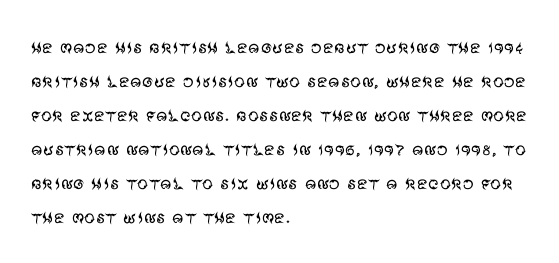
Caption: multi-line text, flush left, ragged right. Rendered with straight, roman letterforms. Beneath every word, the page is bare. Weight: not bold — regular or lighter. Nobody touched the tracking dial on this one. Vertically, the passage feels balanced, rows spaced as you'd expect.
